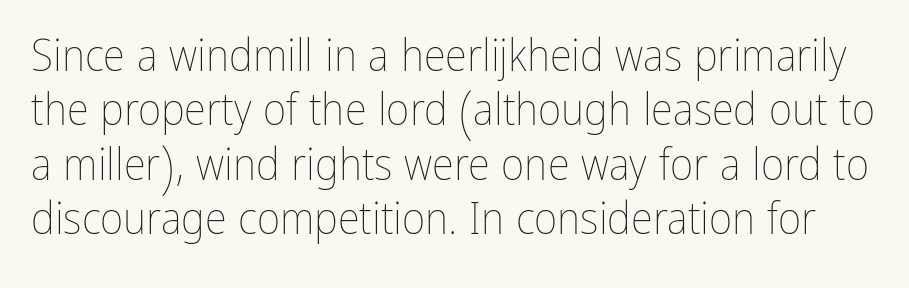
{"italic": "no", "bold": "no", "weight": "thin", "width": "condensed", "stroke_contrast": "low", "x_height": "medium", "monospaced": "no", "underline": "no", "line_spacing_ratio": 1.21, "letter_spacing": "normal", "letter_spacing_em": 0.0, "glyph_px": 45}
